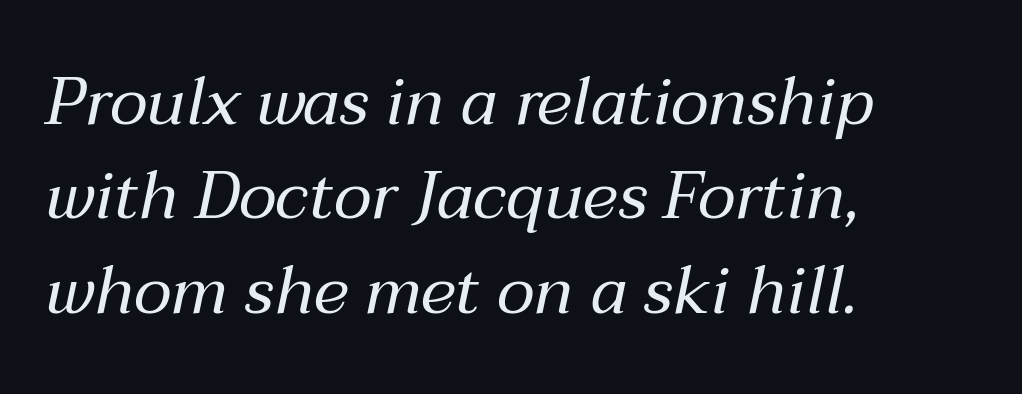
Q: Is the text bold? A: No.
Q: Is the text italic (slanted)? A: Yes, it leans right by about 12 degrees.
Q: Is the text underlined? A: No.
Q: How is the paragraph aligned? A: Left-aligned.
Q: Is the spacing between letters normal or unusually wide? A: Normal.
Q: Is the spacing between lines tight, normal or loose? A: Normal.
Q: Width (condensed, normal, or wide)? A: Normal.
Q: Stroke contrast? A: Medium.
Q: x-height? A: Medium.
Q: Monospaced? A: No.
